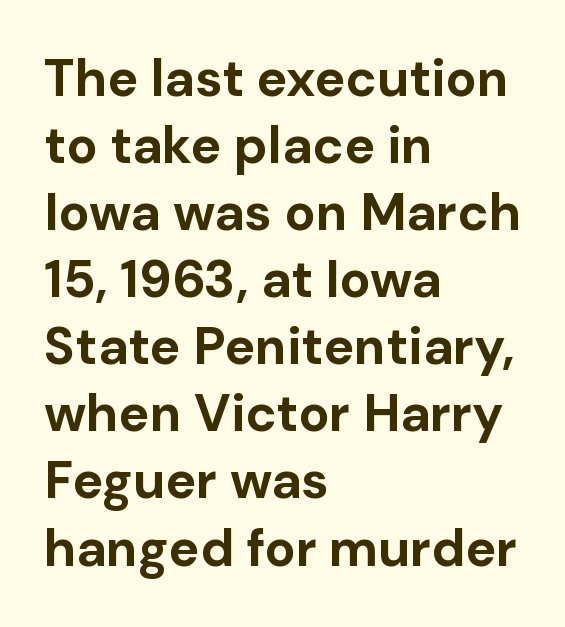
The image shows 52 px bold sans-serif type, upright; set left-aligned, normal line spacing (1.29x), normal letter spacing, not underlined; low stroke contrast and a medium x-height.
